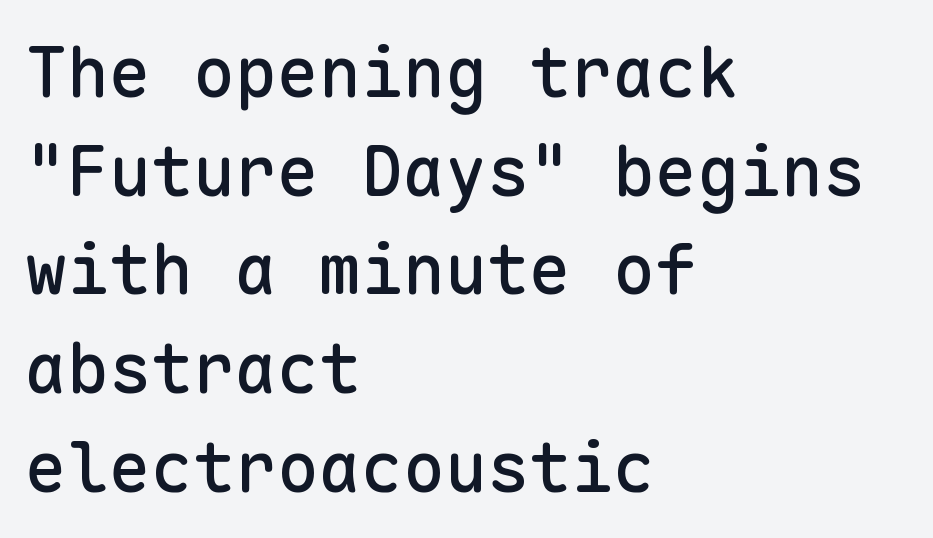
{"serif": "no", "italic": "no", "width": "normal", "stroke_contrast": "low", "x_height": "medium", "monospaced": "yes", "underline": "no", "align": "left", "line_spacing": "normal", "line_spacing_ratio": 1.41, "letter_spacing": "normal", "letter_spacing_em": 0.0, "glyph_px": 70}
